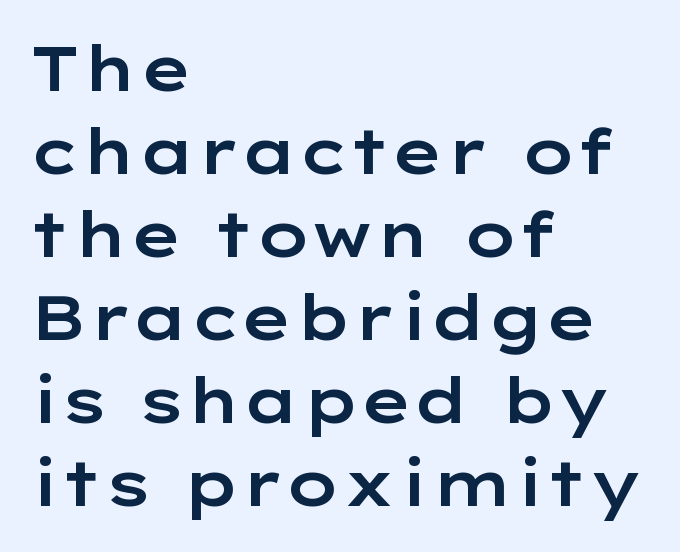
Alignment: flush left. These lines keep a tight, regular rhythm from letter to letter. Check where the strokes stop: nothing finishes them off — pure sans. Vertically, the passage feels balanced, rows spaced as you'd expect. The words here are not underlined. The passage shown is typed in a proportional face where columns would drift.
